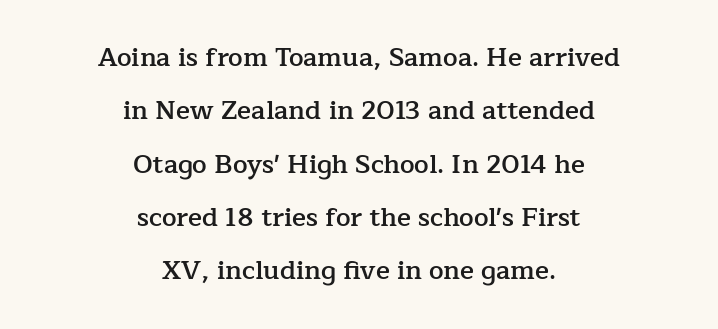
{"italic": "no", "bold": "semi", "underline": "no", "align": "center", "line_spacing": "loose", "line_spacing_ratio": 2.05, "letter_spacing": "normal", "letter_spacing_em": 0.0, "glyph_px": 26}
